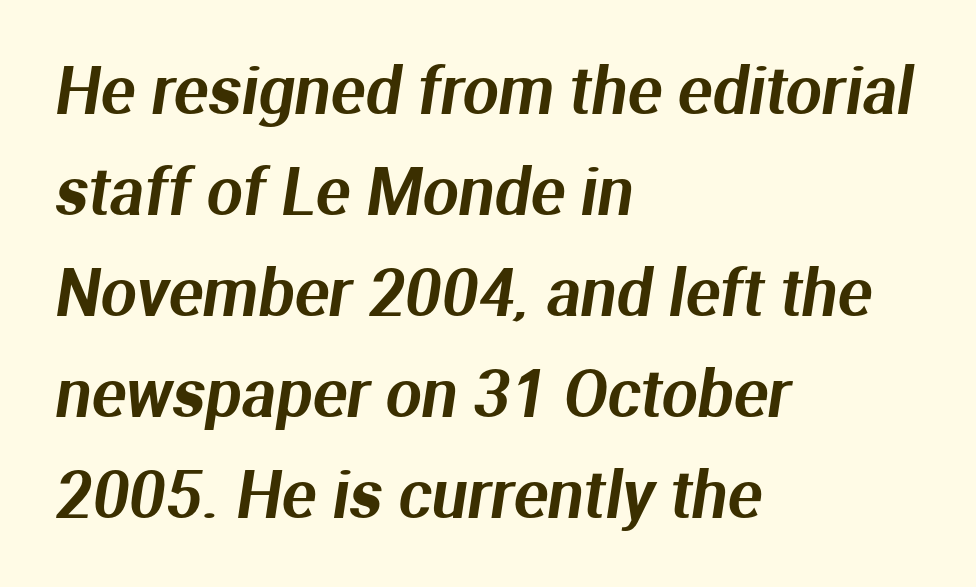
Q: Is the typeface a serif or a sans-serif typeface? A: Sans-serif.
Q: Is the text underlined? A: No.
Q: How is the paragraph aligned? A: Left-aligned.
Q: Is the spacing between letters normal or unusually wide? A: Normal.
Q: Is the spacing between lines tight, normal or loose? A: Normal.
Q: Width (condensed, normal, or wide)? A: Normal.
Q: Stroke contrast? A: Medium.
Q: x-height? A: Medium.
Q: Monospaced? A: No.
